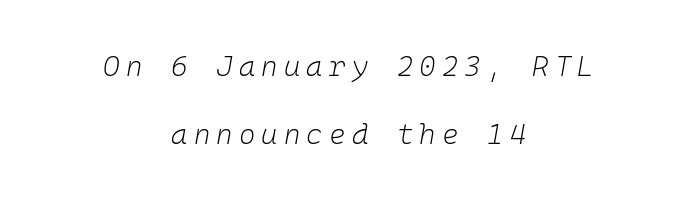
The image shows 28 px light type, italic (leaning right), monospaced; set centered, loose line spacing (2.44x), unusually wide letter spacing (+0.22 em), not underlined; low stroke contrast and a medium x-height.
